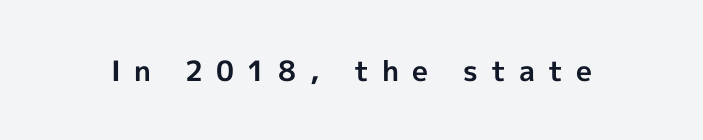
The face used here is proportionally spaced, like ordinary book or web type. What kind of face is this? One without serifs — a sans. Any mark beneath the type? The region is blank. This is roman type, the default non-slanted kind.
